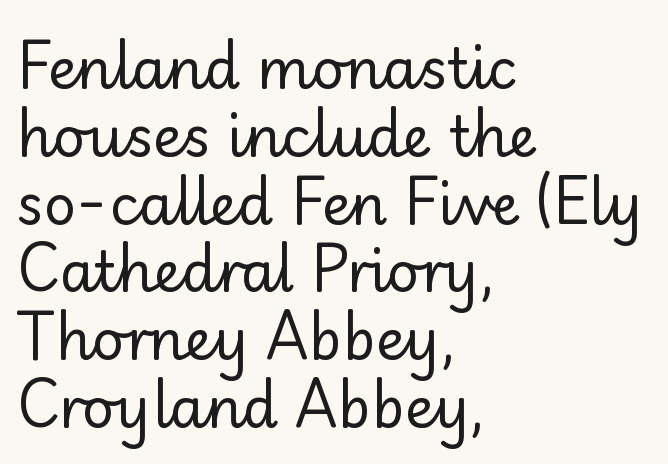
Q: Is the text bold? A: No.
Q: Is the text italic (slanted)? A: No, it is upright.
Q: Is the typeface a serif or a sans-serif typeface? A: Sans-serif.
Q: Is the text underlined? A: No.
Q: How is the paragraph aligned? A: Left-aligned.
Q: Is the spacing between letters normal or unusually wide? A: Normal.
Q: Width (condensed, normal, or wide)? A: Normal.
Q: Stroke contrast? A: Low.
Q: x-height? A: Small.
Q: Monospaced? A: No.
